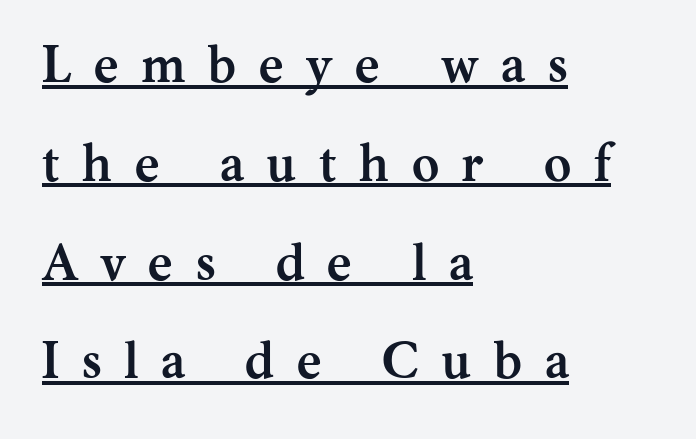
{"serif": "yes", "italic": "no", "bold": "yes", "weight": "semibold", "width": "normal", "stroke_contrast": "medium", "x_height": "medium", "monospaced": "no", "underline": "yes", "align": "left", "line_spacing": "loose", "line_spacing_ratio": 1.9, "letter_spacing": "wide", "letter_spacing_em": 0.44, "glyph_px": 52}
